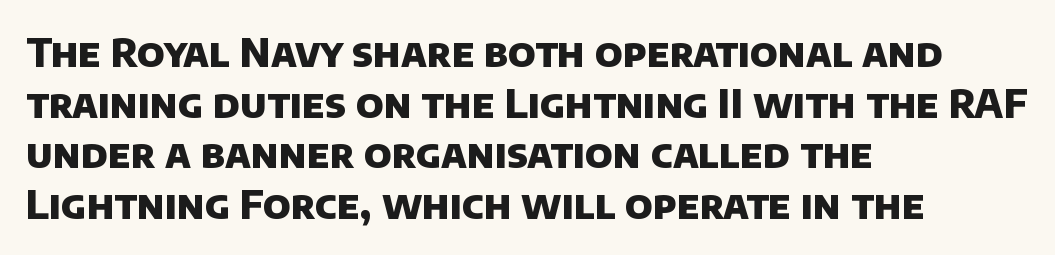
The passage shown is emphatically bold. Every row of glyphs begins at an identical x-position on the left. This sample has the flowing, uneven cadence of proportional lettering. The space beneath each line is pristine and unruled. Vertically, the passage feels balanced, rows spaced as you'd expect. This rendering employs a face without finishing strokes, i.e., a sans-serif.
